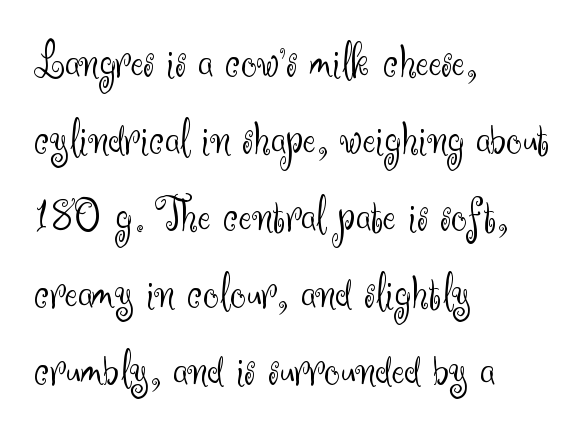
{"serif": "no", "italic": "no", "bold": "no", "weight": "light", "width": "normal", "stroke_contrast": "medium", "x_height": "small", "monospaced": "no", "underline": "no", "align": "left", "line_spacing": "normal", "line_spacing_ratio": 1.57, "letter_spacing": "normal", "letter_spacing_em": 0.0, "glyph_px": 49}
